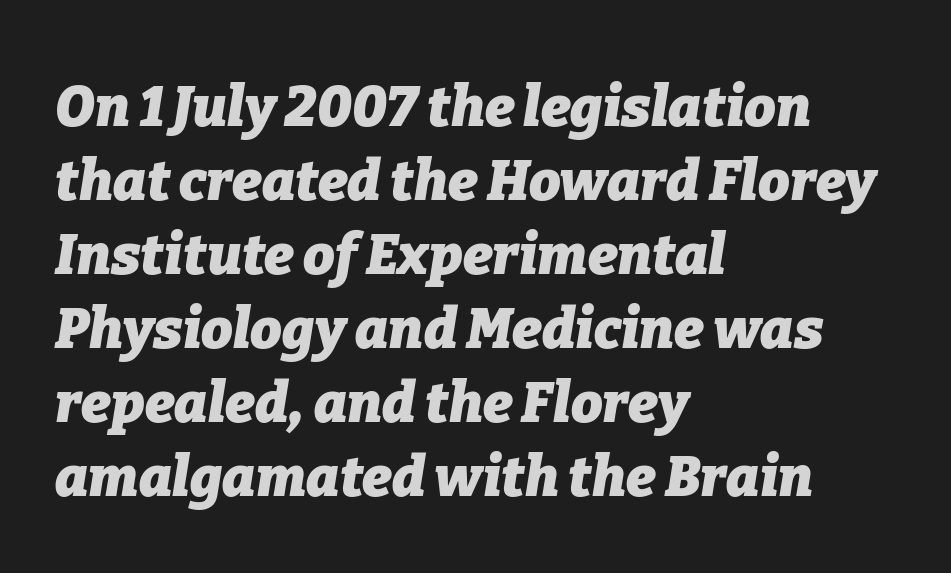
Q: Is the text bold? A: Yes.
Q: Is the text italic (slanted)? A: Yes, it leans right by about 9 degrees.
Q: Is the text underlined? A: No.
Q: How is the paragraph aligned? A: Left-aligned.
Q: Is the spacing between letters normal or unusually wide? A: Normal.
Q: Is the spacing between lines tight, normal or loose? A: Normal.
Q: Width (condensed, normal, or wide)? A: Normal.
Q: Stroke contrast? A: Low.
Q: x-height? A: Medium.
Q: Monospaced? A: No.
